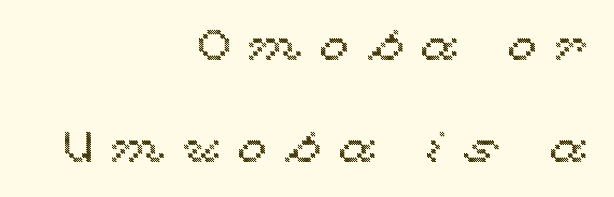
{"width": "wide", "x_height": "medium", "monospaced": "no", "underline": "no", "align": "right", "line_spacing": "loose", "line_spacing_ratio": 2.38, "letter_spacing": "wide", "letter_spacing_em": 0.4, "glyph_px": 43}
